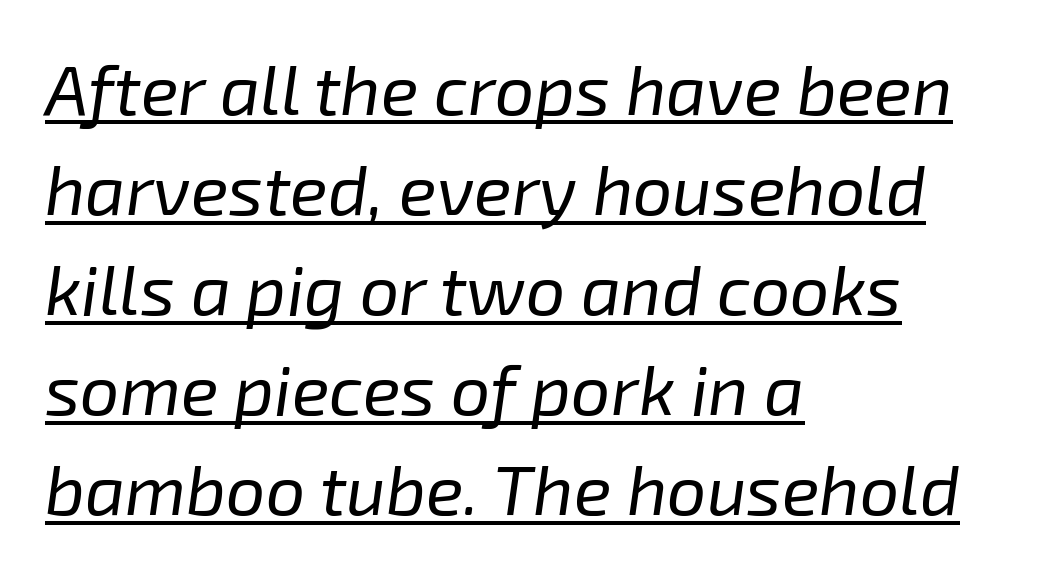
The image shows 70 px regular-weight type, italic (leaning right); set left-aligned, normal line spacing (1.43x), normal letter spacing, underlined; low stroke contrast and a medium x-height.
